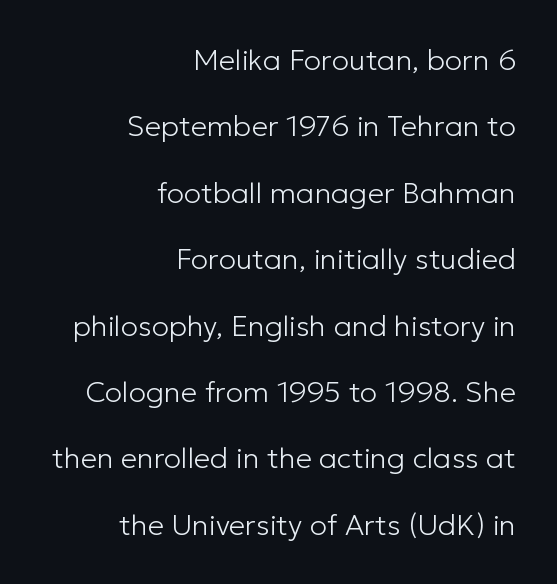
The image shows 29 px light sans-serif type, upright; set right-aligned, loose line spacing (2.29x), normal letter spacing, not underlined; low stroke contrast and a medium x-height.
